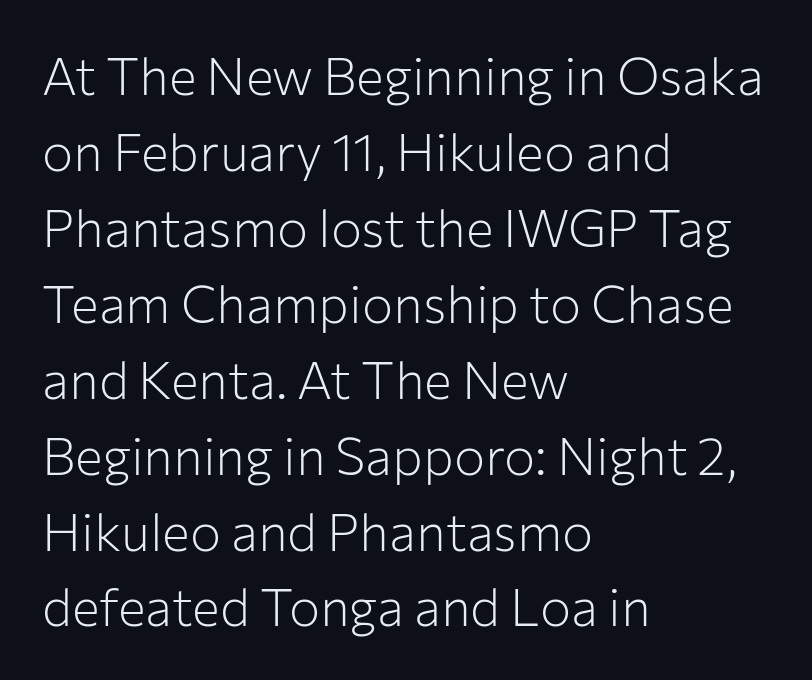
Q: Is the text bold? A: No.
Q: Is the text italic (slanted)? A: No, it is upright.
Q: Is the typeface a serif or a sans-serif typeface? A: Sans-serif.
Q: Is the text underlined? A: No.
Q: How is the paragraph aligned? A: Left-aligned.
Q: Is the spacing between letters normal or unusually wide? A: Normal.
Q: Is the spacing between lines tight, normal or loose? A: Normal.
Q: Width (condensed, normal, or wide)? A: Normal.
Q: Stroke contrast? A: Low.
Q: x-height? A: Medium.
Q: Monospaced? A: No.
